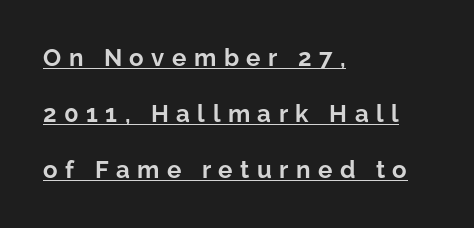
Q: Is the text bold? A: Yes.
Q: Is the text italic (slanted)? A: No, it is upright.
Q: Is the text underlined? A: Yes.
Q: How is the paragraph aligned? A: Left-aligned.
Q: Is the spacing between letters normal or unusually wide? A: Unusually wide.
Q: Is the spacing between lines tight, normal or loose? A: Loose.
